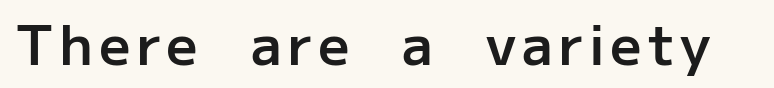
{"serif": "no", "italic": "no", "bold": "semi", "weight": "semibold", "width": "normal", "stroke_contrast": "low", "x_height": "medium", "monospaced": "no", "underline": "no", "glyph_px": 55}
